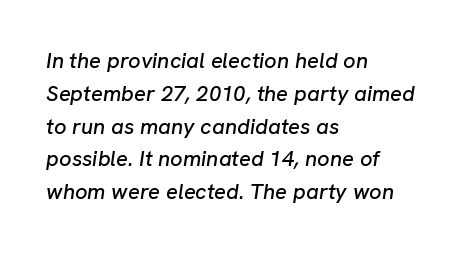
The image shows 22 px text type, italic (leaning right); set left-aligned, normal line spacing (1.49x), normal letter spacing, not underlined.
